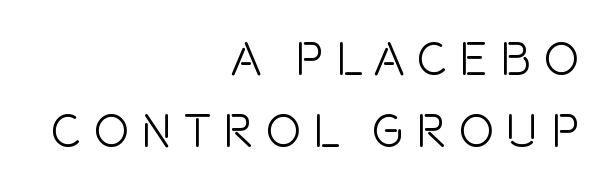
Is there much room between lines? A standard amount, neither cramped nor airy. You can tell it's not italic because the verticals are truly vertical. The ragged edge is on the left, which tells us the setting is flush right. Plain, unruled lines of type. The line texture is sparse and dotted thanks to wide tracking. A typesetter would call this proportional, since set widths differ per character.
